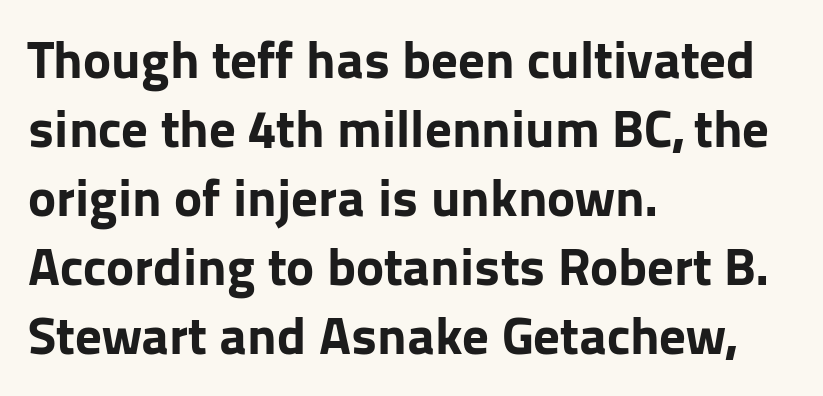
Each letter's strokes conclude bluntly, with no projecting serifs. This sample has the flowing, uneven cadence of proportional lettering. Is there any slant? The stems are plumb. How heavy is the stroke? Heavy — this is a bold. Is there much room between lines? A standard amount, neither cramped nor airy.
